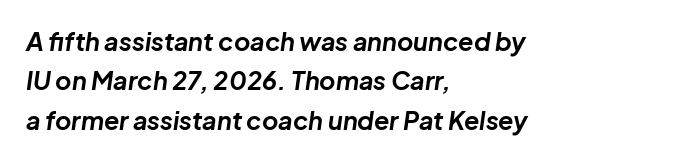
The image shows 25 px bold type, italic (leaning right); set left-aligned, normal line spacing (1.58x), normal letter spacing, not underlined.
